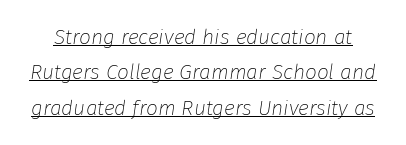
The image shows 21 px text type, italic (leaning right); set normal line spacing (1.68x), normal letter spacing, underlined.
